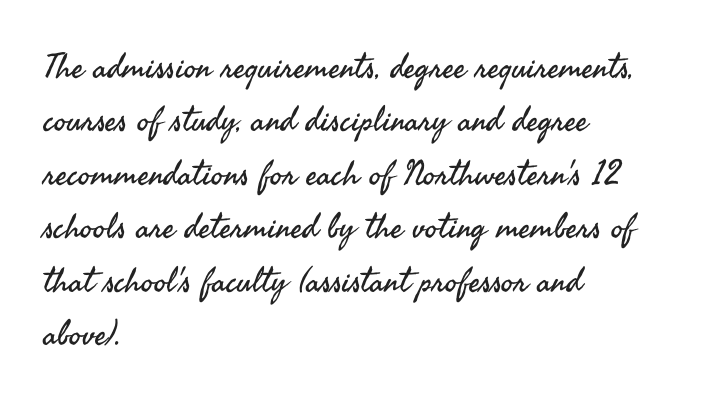
Words appear dense and cohesive because spacing is normal. Unmarked baselines from the first word to the last. Leftover space on each line is placed entirely after the last word. Rows of type keep a routine distance in the vertical direction.
